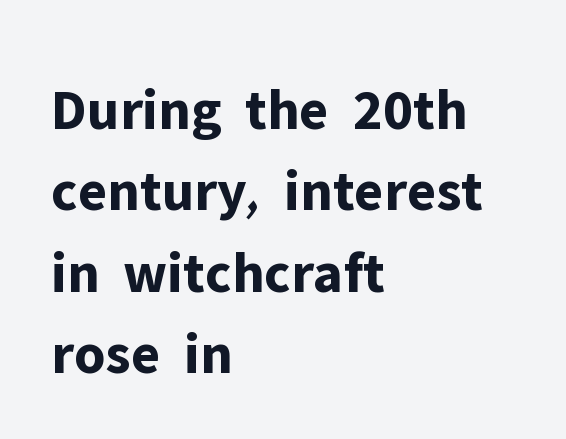
Q: Is the text bold? A: Yes.
Q: Is the text italic (slanted)? A: No, it is upright.
Q: Is the typeface a serif or a sans-serif typeface? A: Sans-serif.
Q: Is the text underlined? A: No.
Q: How is the paragraph aligned? A: Left-aligned.
Q: Is the spacing between letters normal or unusually wide? A: Normal.
Q: Is the spacing between lines tight, normal or loose? A: Normal.
Q: Width (condensed, normal, or wide)? A: Normal.
Q: Stroke contrast? A: Low.
Q: x-height? A: Medium.
Q: Monospaced? A: No.
